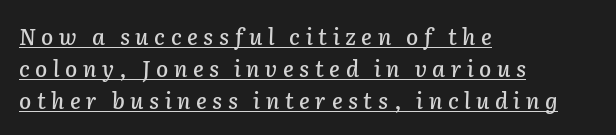
Characters are canted at an angle relative to the baseline's perpendicular. Typeset ragged right — the left edge is the straight one. Leading matches the norm, producing a regular column. Check the space under the baseline: a stroke is drawn there.
